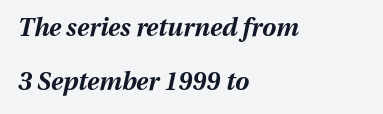
Words float on clear page, feet unadorned. If you drew a line through each stem, it would be angled. The space between consecutive lines is lavish. Caption: standard tracking, unaltered. All the whitespace from short lines collects on the right.
